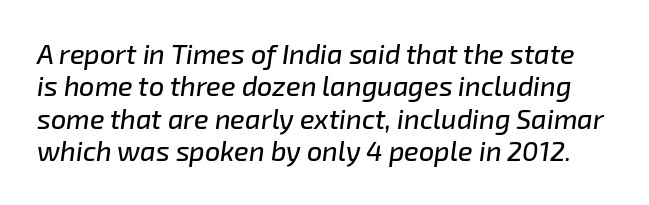
The line texture is even and compact thanks to regular tracking. The rendering applies a slant to the glyphs. Anything drawn beneath the words? Only blank space.
